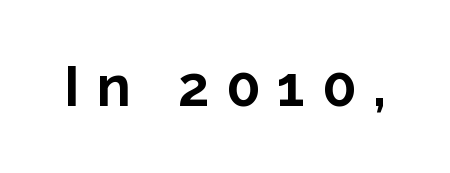
The image shows 56 px bold sans-serif type, upright; set unusually wide letter spacing (+0.3 em), not underlined; low stroke contrast and a medium x-height.
